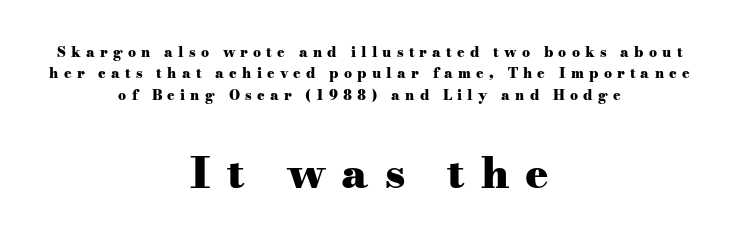
{"serif": "yes", "italic": "no", "bold": "yes", "weight": "heavy", "width": "wide", "stroke_contrast": "medium", "x_height": "small", "monospaced": "no", "underline": "no", "align": "center", "line_spacing": "normal", "line_spacing_ratio": 1.52, "letter_spacing": "wide", "letter_spacing_em": 0.37, "larger_block": "second", "size_ratio": 3.07, "glyph_px": 43}
